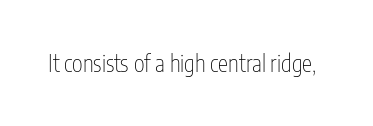
{"italic": "no", "bold": "no", "underline": "no", "letter_spacing": "normal", "letter_spacing_em": 0.0, "glyph_px": 23}
